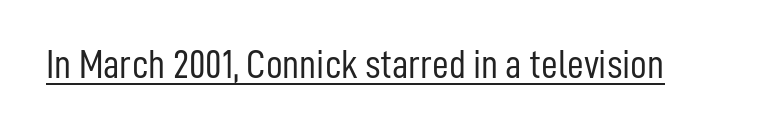
Q: Is the text bold? A: No.
Q: Is the text italic (slanted)? A: No, it is upright.
Q: Is the typeface a serif or a sans-serif typeface? A: Sans-serif.
Q: Is the text underlined? A: Yes.
Q: Is the spacing between letters normal or unusually wide? A: Normal.
Q: Width (condensed, normal, or wide)? A: Condensed.
Q: Stroke contrast? A: Low.
Q: x-height? A: Medium.
Q: Monospaced? A: No.
